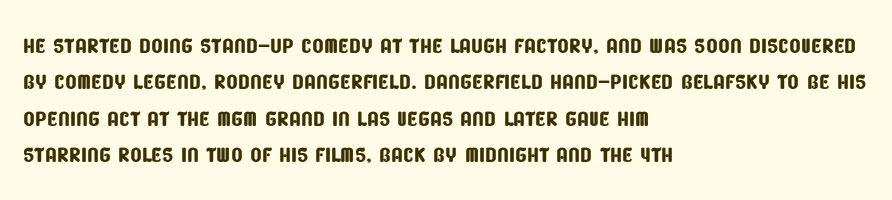
{"serif": "no", "width": "condensed", "stroke_contrast": "low", "x_height": "large", "monospaced": "no", "underline": "no", "align": "left", "line_spacing_ratio": 1.21, "letter_spacing": "normal", "letter_spacing_em": 0.0, "glyph_px": 30}
